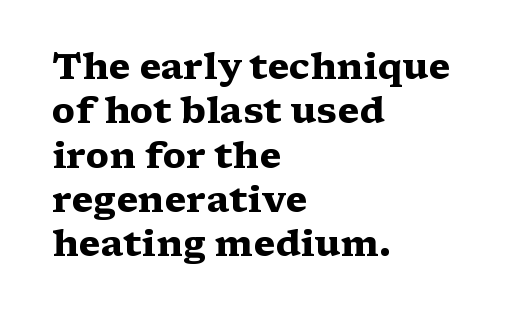
Q: Is the text bold? A: Yes.
Q: Is the text italic (slanted)? A: No, it is upright.
Q: Is the typeface a serif or a sans-serif typeface? A: Serif.
Q: Is the text underlined? A: No.
Q: How is the paragraph aligned? A: Left-aligned.
Q: Is the spacing between letters normal or unusually wide? A: Normal.
Q: Width (condensed, normal, or wide)? A: Wide.
Q: Stroke contrast? A: Medium.
Q: x-height? A: Medium.
Q: Monospaced? A: No.
